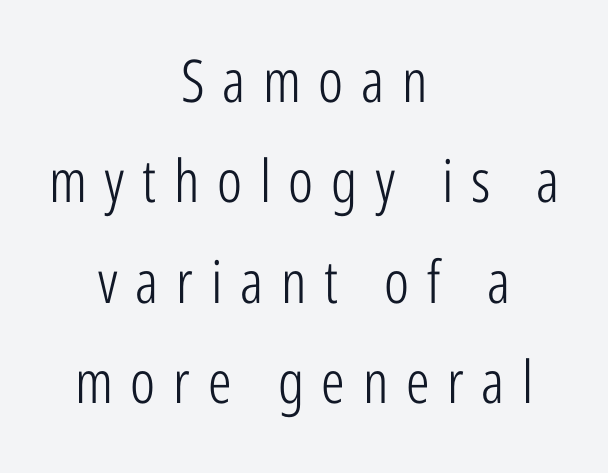
These lines were composed using upright roman letters. The lines are quadded center. A normal amount of white space separates one row of letters from the next. The space directly below the letters is spotless. No letter is thick-stroked: the sample isn't bold. Typographically, this falls in the sans-serif category.
